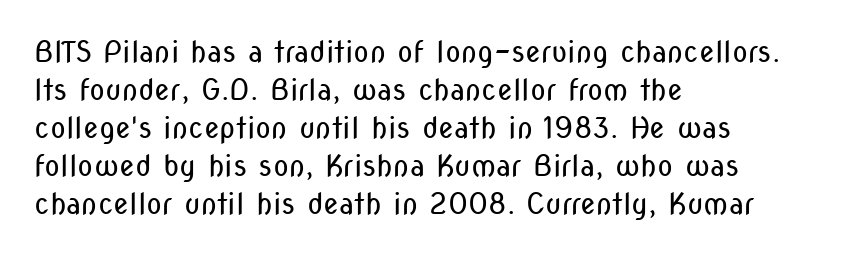
{"serif": "no", "italic": "no", "bold": "no", "weight": "regular", "width": "condensed", "stroke_contrast": "low", "x_height": "medium", "monospaced": "no", "underline": "no", "align": "left", "line_spacing": "normal", "line_spacing_ratio": 1.31, "letter_spacing": "normal", "letter_spacing_em": 0.0, "glyph_px": 29}
